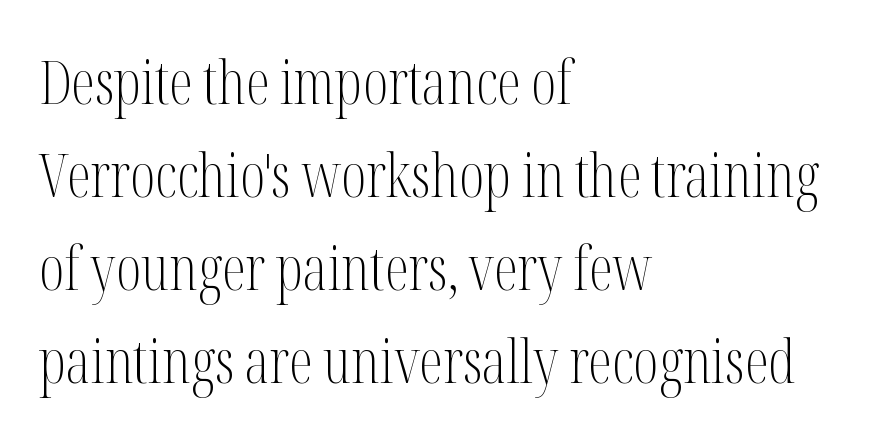
{"serif": "yes", "italic": "no", "bold": "no", "weight": "light", "width": "condensed", "stroke_contrast": "medium", "x_height": "medium", "monospaced": "no", "underline": "no", "align": "left", "line_spacing": "normal", "line_spacing_ratio": 1.55, "letter_spacing": "normal", "letter_spacing_em": 0.0, "glyph_px": 60}
